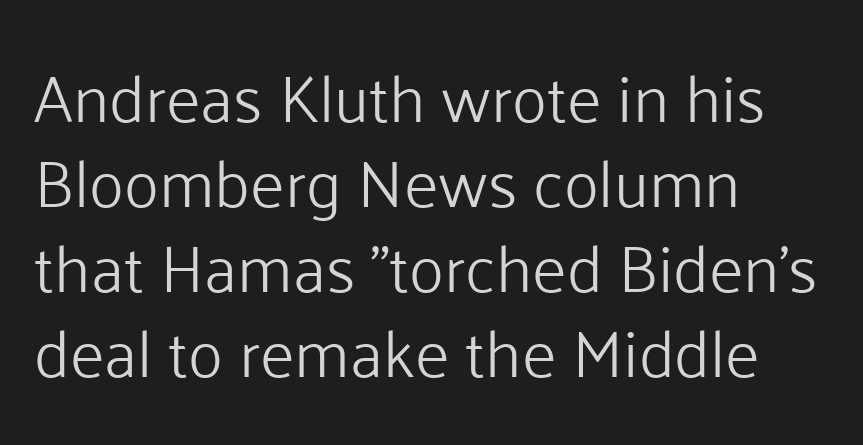
{"serif": "no", "italic": "no", "bold": "no", "weight": "light", "width": "normal", "stroke_contrast": "low", "x_height": "medium", "monospaced": "no", "underline": "no", "align": "left", "line_spacing": "normal", "line_spacing_ratio": 1.29, "letter_spacing": "normal", "letter_spacing_em": 0.0, "glyph_px": 66}
